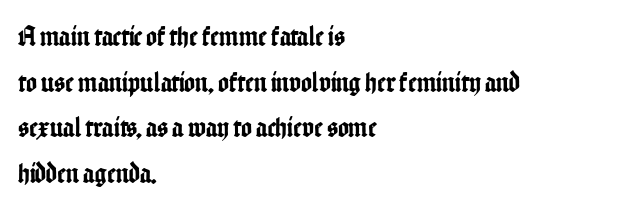
{"serif": "no", "italic": "no", "width": "condensed", "stroke_contrast": "low", "x_height": "medium", "monospaced": "no", "underline": "no", "align": "left", "line_spacing": "normal", "line_spacing_ratio": 1.57, "letter_spacing": "normal", "letter_spacing_em": 0.0, "glyph_px": 29}
